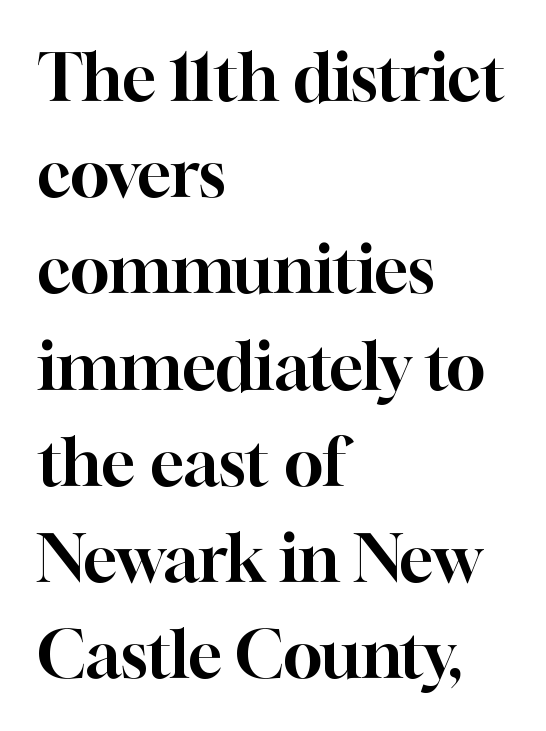
{"serif": "yes", "italic": "no", "width": "normal", "stroke_contrast": "high", "x_height": "medium", "monospaced": "no", "underline": "no", "align": "left", "line_spacing": "normal", "line_spacing_ratio": 1.48, "letter_spacing": "normal", "letter_spacing_em": 0.0, "glyph_px": 65}
